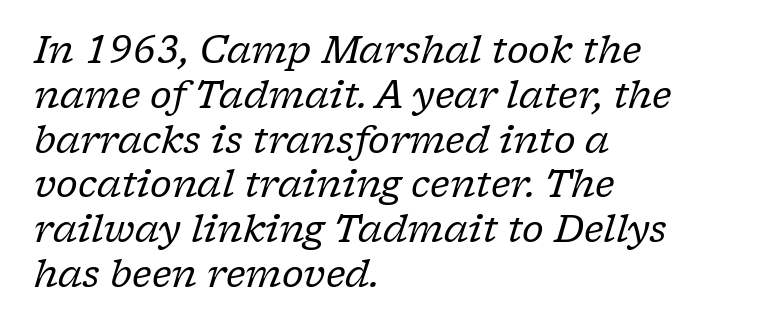
The image shows 37 px regular-weight serif type, italic (leaning right); set left-aligned, line spacing 1.21x, normal letter spacing, not underlined; low stroke contrast and a medium x-height.
